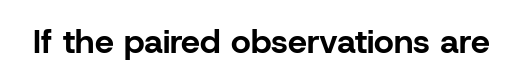
The letters advance in unequal steps, a hallmark of proportional type. The font's upright variant was chosen for this text. Every letter is thick-stroked: bold, no question. Decoration check: the copy has no underline.
